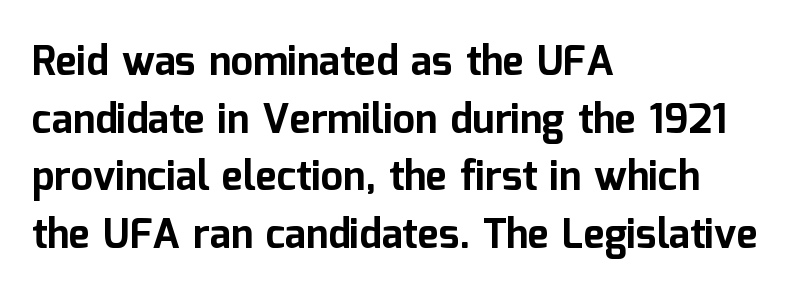
A typesetter would mark this as roman, not italic. Clear beneath every line of the passage. The rows are spaced the way most documents space them. Typeset ragged right — the left edge is the straight one. The line texture is even and compact thanks to regular tracking. Chunky letters — that's bold for sure.
